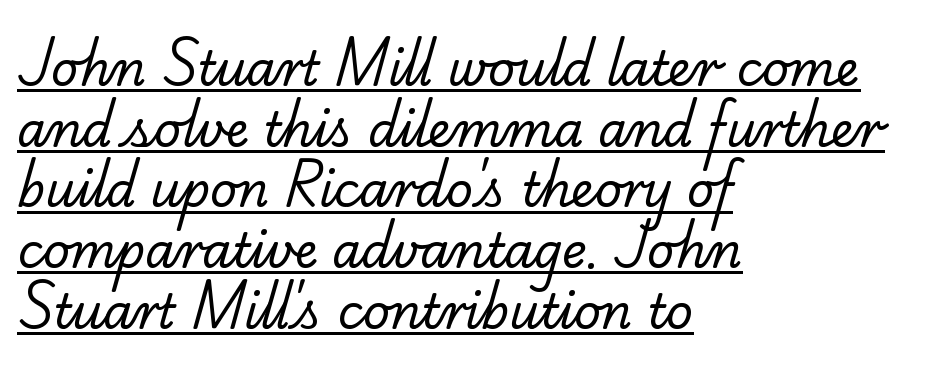
Q: Is the text bold? A: No.
Q: Is the text underlined? A: Yes.
Q: How is the paragraph aligned? A: Left-aligned.
Q: Is the spacing between letters normal or unusually wide? A: Normal.
Q: Is the spacing between lines tight, normal or loose? A: Normal.
Q: Width (condensed, normal, or wide)? A: Normal.
Q: Stroke contrast? A: Low.
Q: x-height? A: Small.
Q: Monospaced? A: No.
